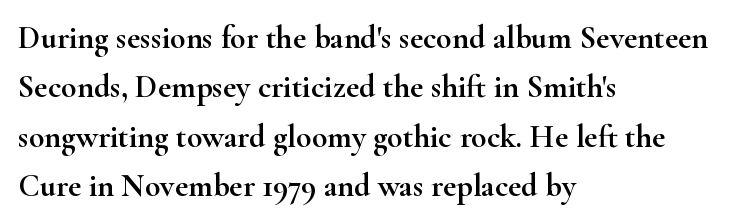
Q: Is the text italic (slanted)? A: No, it is upright.
Q: Is the typeface a serif or a sans-serif typeface? A: Serif.
Q: Is the text underlined? A: No.
Q: How is the paragraph aligned? A: Left-aligned.
Q: Is the spacing between letters normal or unusually wide? A: Normal.
Q: Is the spacing between lines tight, normal or loose? A: Normal.
Q: Width (condensed, normal, or wide)? A: Wide.
Q: Stroke contrast? A: High.
Q: x-height? A: Small.
Q: Monospaced? A: No.
